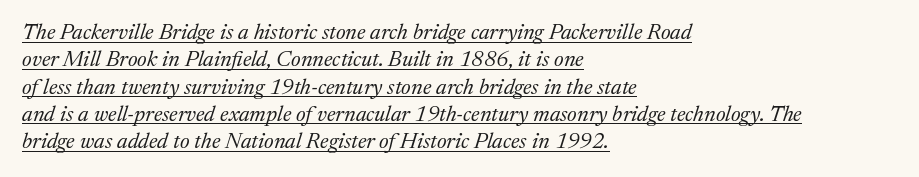
{"italic": "yes", "lean": "right", "slant_degrees": 17, "bold": "no", "underline": "yes", "align": "left", "line_spacing_ratio": 1.24, "letter_spacing": "normal", "letter_spacing_em": 0.0, "glyph_px": 22}
